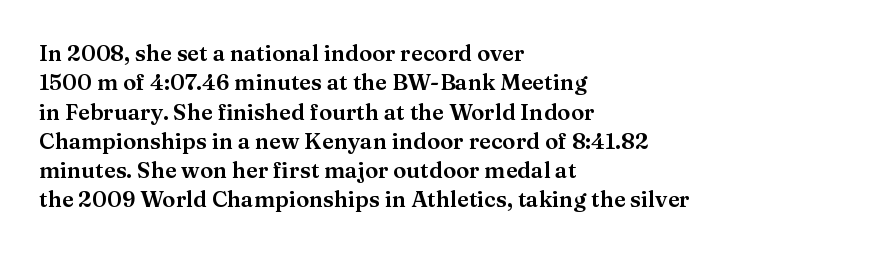
Q: Is the text italic (slanted)? A: No, it is upright.
Q: Is the text underlined? A: No.
Q: How is the paragraph aligned? A: Left-aligned.
Q: Is the spacing between letters normal or unusually wide? A: Normal.
Q: Is the spacing between lines tight, normal or loose? A: Normal.
